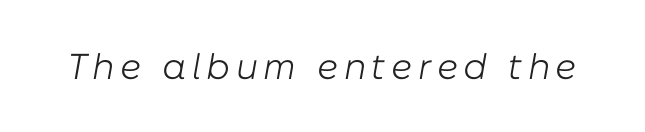
The image shows 36 px light type, italic (leaning right); set not underlined; low stroke contrast and a medium x-height.
